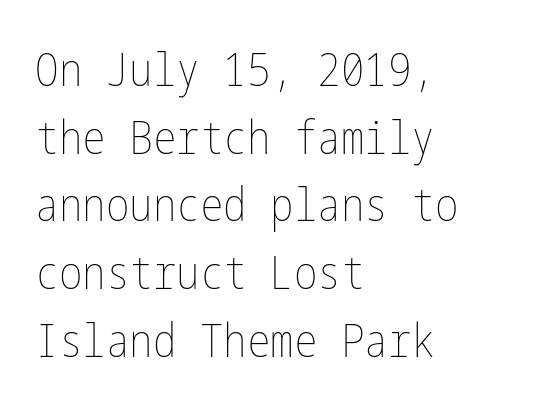
Q: Is the text bold? A: No.
Q: Is the text italic (slanted)? A: No, it is upright.
Q: Is the text underlined? A: No.
Q: How is the paragraph aligned? A: Left-aligned.
Q: Is the spacing between letters normal or unusually wide? A: Normal.
Q: Is the spacing between lines tight, normal or loose? A: Normal.
Q: Width (condensed, normal, or wide)? A: Condensed.
Q: Stroke contrast? A: Low.
Q: x-height? A: Medium.
